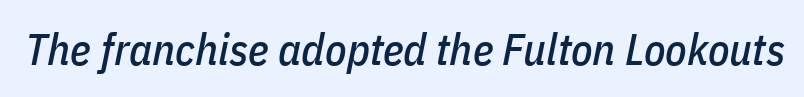
{"italic": "yes", "lean": "right", "slant_degrees": 11, "width": "condensed", "stroke_contrast": "low", "x_height": "medium", "monospaced": "no", "underline": "no", "letter_spacing": "normal", "letter_spacing_em": 0.0, "glyph_px": 44}
